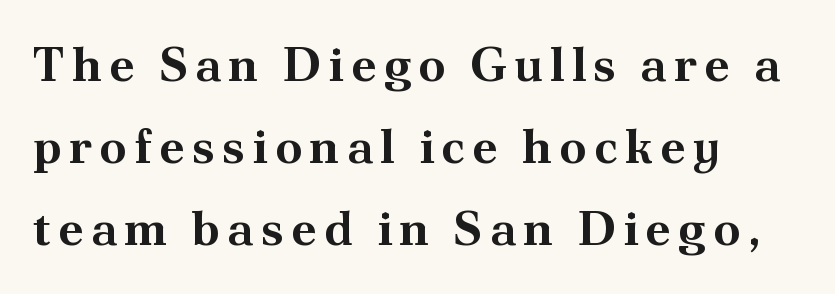
{"serif": "yes", "italic": "no", "bold": "yes", "weight": "bold", "width": "normal", "stroke_contrast": "medium", "x_height": "small", "monospaced": "no", "underline": "no", "align": "left", "line_spacing_ratio": 1.71, "glyph_px": 48}
